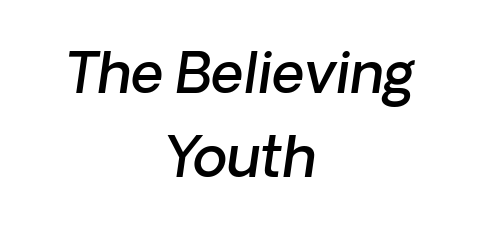
{"serif": "no", "bold": "semi", "weight": "semibold", "width": "normal", "stroke_contrast": "low", "x_height": "medium", "monospaced": "no", "underline": "no", "align": "center", "line_spacing": "normal", "line_spacing_ratio": 1.5, "letter_spacing": "normal", "letter_spacing_em": 0.0, "glyph_px": 56}
